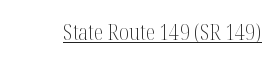
The image shows 22 px text type, upright; set normal letter spacing, underlined.
